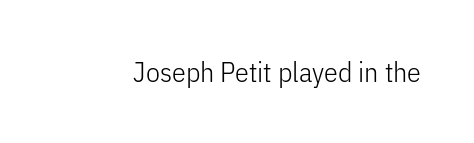
{"serif": "no", "italic": "no", "bold": "no", "weight": "light", "width": "condensed", "stroke_contrast": "low", "x_height": "medium", "monospaced": "no", "underline": "no", "letter_spacing": "normal", "letter_spacing_em": 0.0, "glyph_px": 28}
